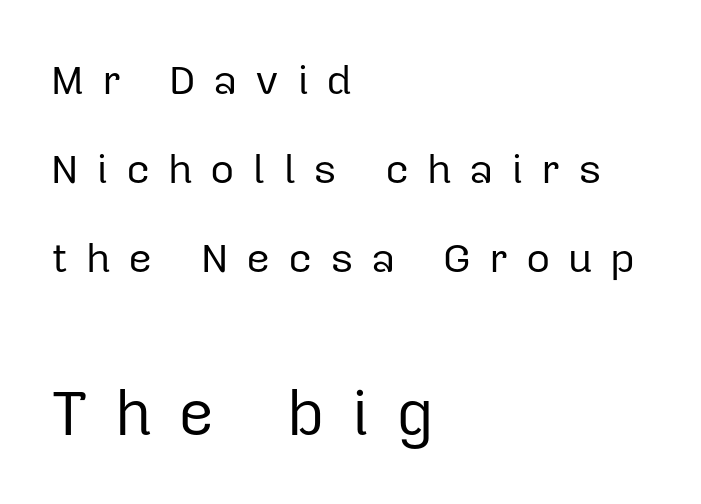
Of the two passages, the one underneath uses the larger point size. A great deal of white space separates one row of letters from the next. The axis of the letterforms is exactly vertical. Caption: face not bold, strokes unweighted.
